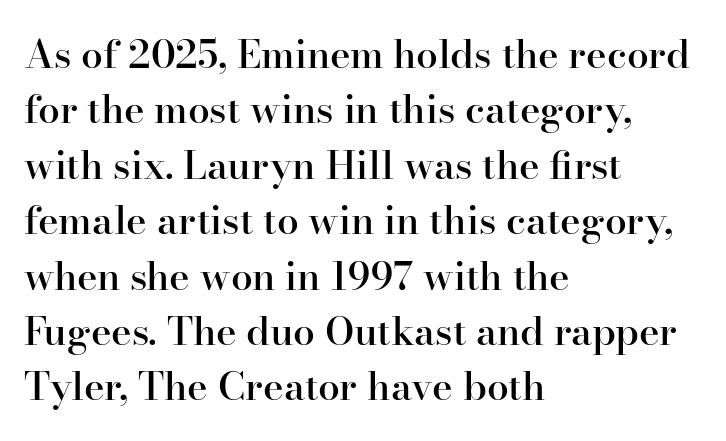
The image shows 39 px semibold serif type, upright; set left-aligned, normal line spacing (1.42x), normal letter spacing, not underlined; high stroke contrast and a small x-height.
